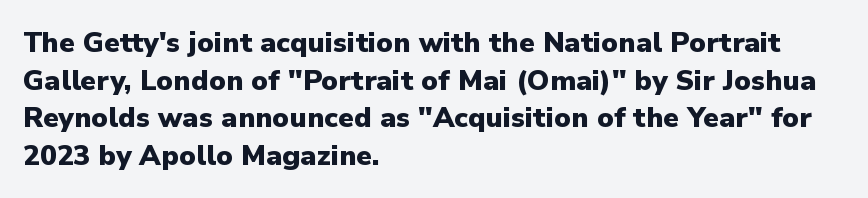
{"serif": "no", "italic": "no", "bold": "yes", "weight": "heavy", "width": "normal", "stroke_contrast": "low", "x_height": "medium", "monospaced": "no", "underline": "no", "align": "left", "line_spacing": "normal", "line_spacing_ratio": 1.34, "letter_spacing": "normal", "letter_spacing_em": 0.0, "glyph_px": 28}
